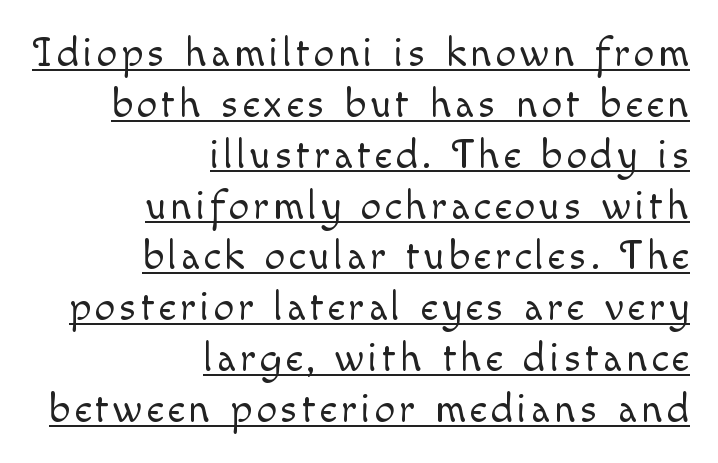
The image shows 41 px light type, upright; set right-aligned, line spacing 1.24x, underlined; a small x-height.
